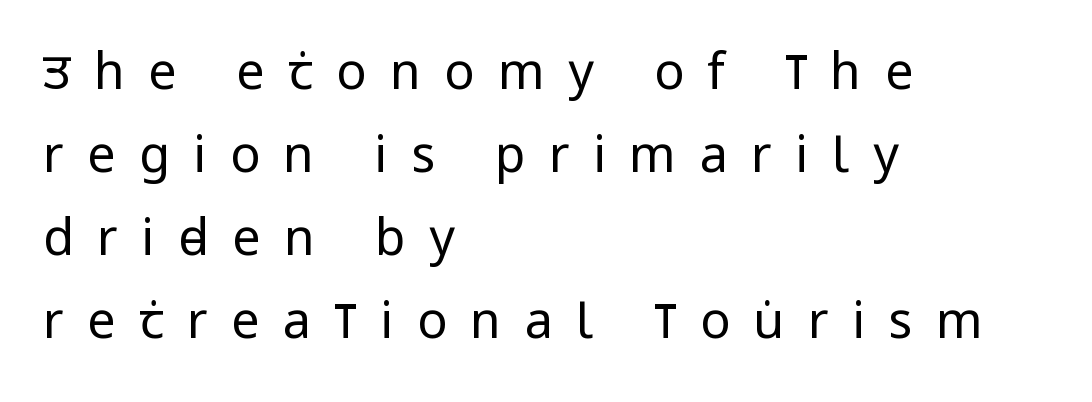
No italicization has been applied; the sample stays upright. The baseline area is clear. The typeface has the unassuming heft of standard copy or less. How are the letters spaced? Widely, with obvious added tracking.
